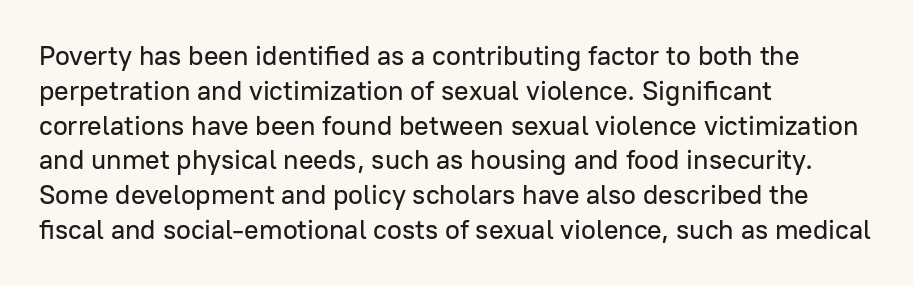
Students, observe: this is what conventionally led text looks like. This sample uses plain, unmodified letter spacing. Nobody drew a line under any word here. The typesetter chose a ragged-right arrangement here. Style check: upright.
